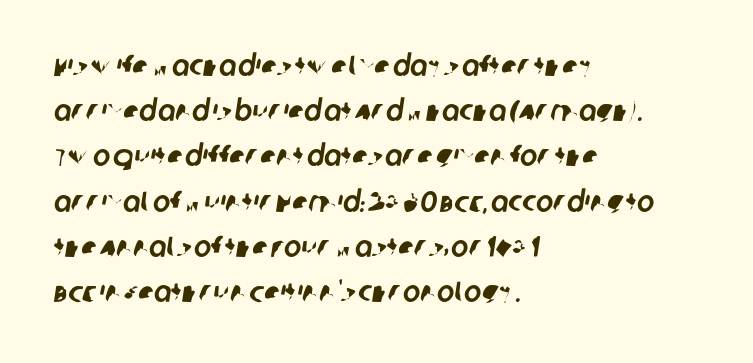
{"serif": "no", "width": "normal", "stroke_contrast": "low", "x_height": "large", "monospaced": "no", "underline": "no", "align": "left", "line_spacing": "normal", "line_spacing_ratio": 1.56, "letter_spacing": "normal", "letter_spacing_em": 0.0, "glyph_px": 29}
